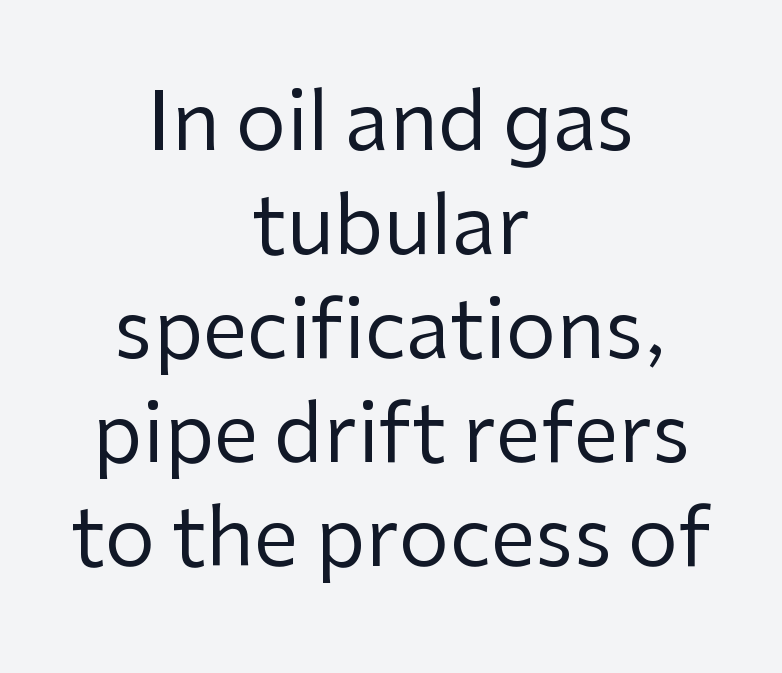
Spacing between characters is what you'd get straight out of the box. Check where the strokes stop: nothing finishes them off — pure sans. The font's upright variant was chosen for this text. A light-to-regular cut is what we see here. Decoration check: the copy has no underline.
